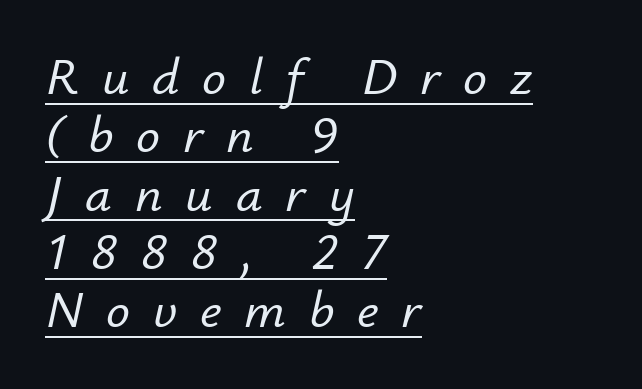
{"italic": "yes", "lean": "right", "slant_degrees": 12, "width": "normal", "stroke_contrast": "low", "x_height": "small", "monospaced": "no", "underline": "yes", "align": "left", "line_spacing": "tight", "line_spacing_ratio": 1.1, "letter_spacing": "wide", "letter_spacing_em": 0.43, "glyph_px": 53}
